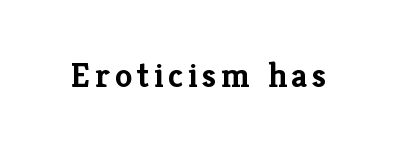
The image shows 35 px semibold serif type, upright; set not underlined; low stroke contrast and a medium x-height.
